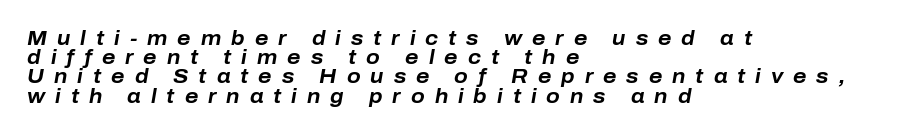
{"italic": "yes", "lean": "right", "slant_degrees": 10, "bold": "yes", "underline": "no", "align": "left", "line_spacing": "tight", "line_spacing_ratio": 0.96, "letter_spacing": "wide", "letter_spacing_em": 0.5, "glyph_px": 20}
